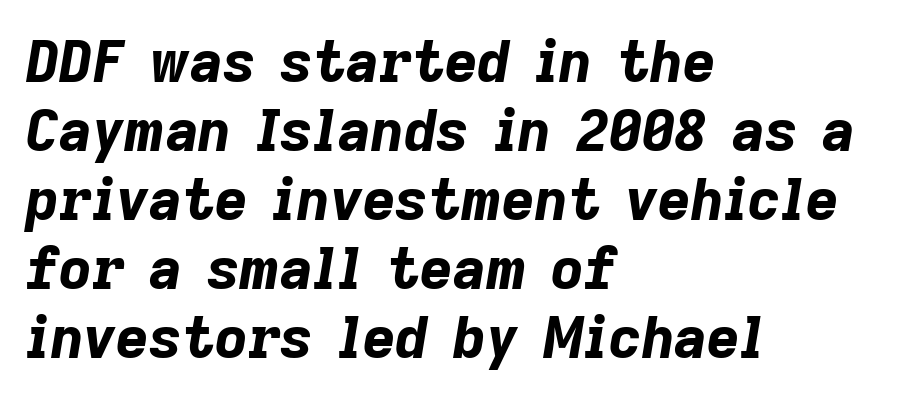
The image shows 57 px bold type, italic (leaning right); set left-aligned, line spacing 1.21x, normal letter spacing, not underlined; low stroke contrast and a medium x-height.
